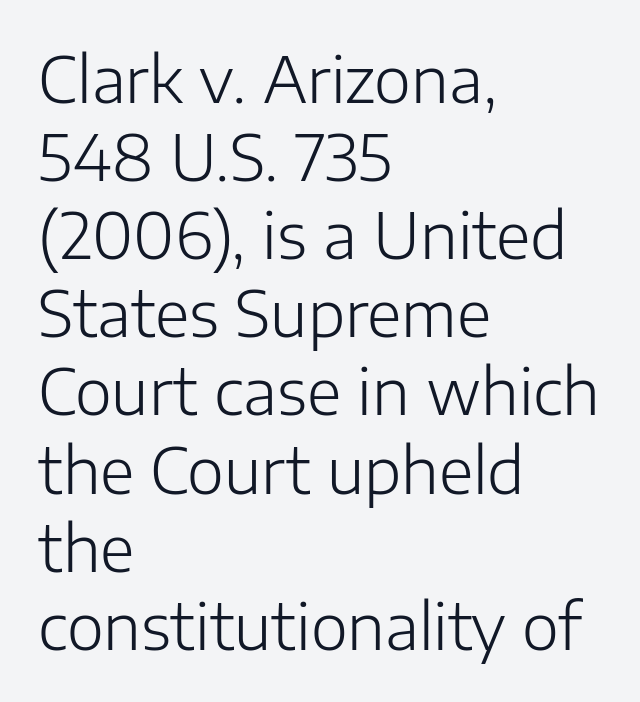
{"serif": "no", "italic": "no", "bold": "no", "weight": "light", "width": "normal", "stroke_contrast": "low", "x_height": "medium", "monospaced": "no", "underline": "no", "align": "left", "line_spacing_ratio": 1.24, "letter_spacing": "normal", "letter_spacing_em": 0.0, "glyph_px": 63}
